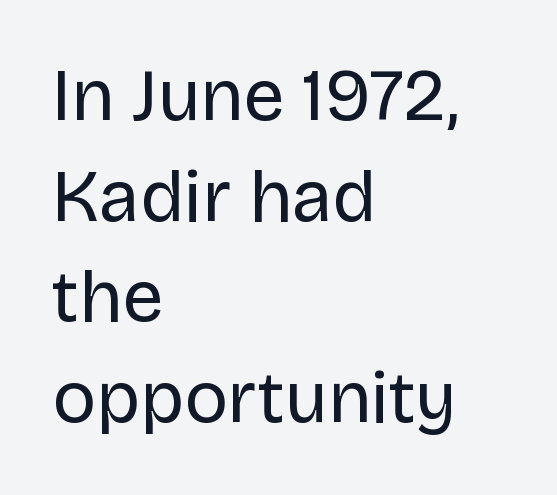
The image shows 73 px regular-weight sans-serif type, upright; set left-aligned, normal line spacing (1.38x), normal letter spacing, not underlined; low stroke contrast and a large x-height.
